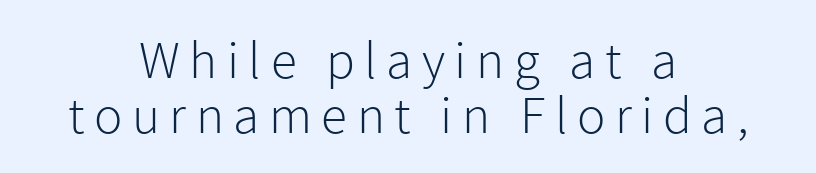
{"serif": "no", "italic": "no", "bold": "no", "weight": "light", "width": "normal", "x_height": "medium", "monospaced": "no", "underline": "no", "align": "center", "line_spacing": "tight", "line_spacing_ratio": 1.03, "glyph_px": 53}
